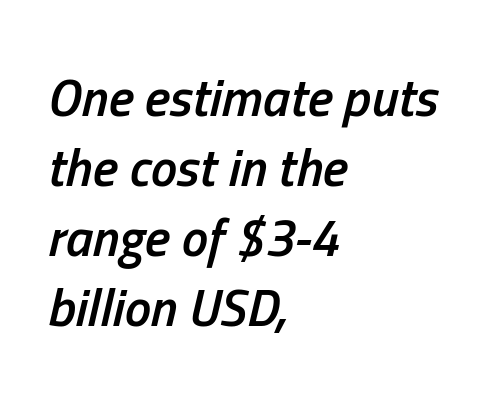
The passage shown is typed in a proportional face where columns would drift. The glyphs look as if they've been sheared to an angle. Horizontal bands of white between lines are of average thickness. These words are printed semibold, heavier than regular yet not bold.
